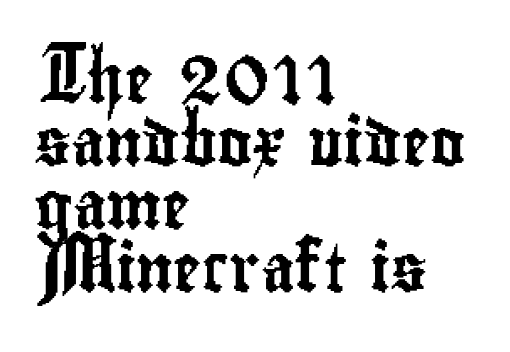
This rendering features lettering with no underline. Regarding serifs, this sample does without them. Does extra space separate the letters? No, they use regular spacing. The passage shown is typed in a proportional face where columns would drift.
